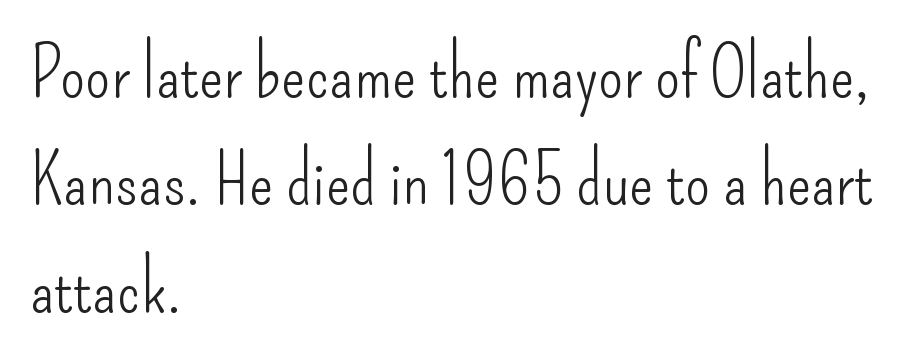
{"serif": "no", "italic": "no", "bold": "no", "weight": "light", "width": "condensed", "stroke_contrast": "low", "x_height": "small", "monospaced": "no", "underline": "no", "align": "left", "line_spacing": "normal", "line_spacing_ratio": 1.49, "letter_spacing": "normal", "letter_spacing_em": 0.0, "glyph_px": 72}
